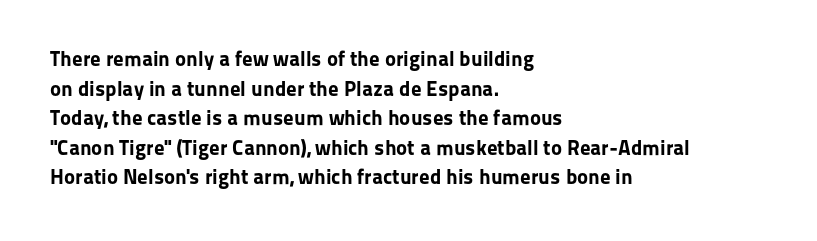
{"italic": "no", "bold": "yes", "underline": "no", "align": "left", "line_spacing": "normal", "line_spacing_ratio": 1.41, "letter_spacing": "normal", "letter_spacing_em": 0.0, "glyph_px": 21}
